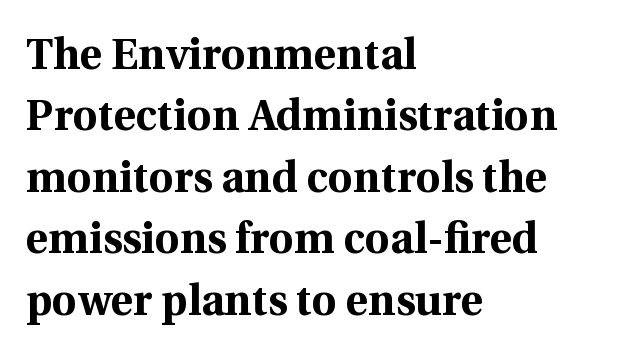
The image shows 43 px bold serif type, upright; set left-aligned, normal line spacing (1.43x), normal letter spacing, not underlined; a medium x-height.
